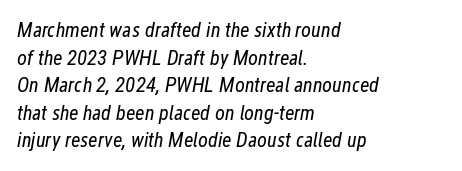
The image shows 21 px text type, italic (leaning right); set left-aligned, normal line spacing (1.31x), normal letter spacing, not underlined.
